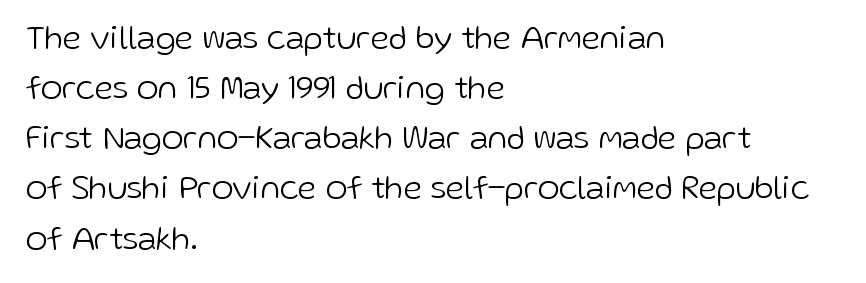
{"serif": "no", "italic": "no", "bold": "no", "weight": "light", "width": "normal", "stroke_contrast": "low", "x_height": "medium", "monospaced": "no", "underline": "no", "align": "left", "line_spacing": "normal", "line_spacing_ratio": 1.52, "letter_spacing": "normal", "letter_spacing_em": 0.0, "glyph_px": 33}
